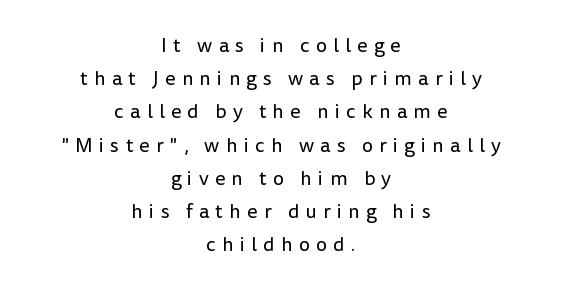
Q: Is the text bold? A: No.
Q: Is the text italic (slanted)? A: No, it is upright.
Q: Is the text underlined? A: No.
Q: How is the paragraph aligned? A: Centered.
Q: Is the spacing between letters normal or unusually wide? A: Unusually wide.
Q: Is the spacing between lines tight, normal or loose? A: Normal.
